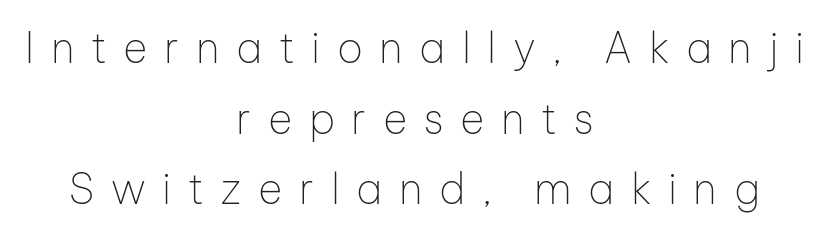
{"serif": "no", "italic": "no", "bold": "no", "weight": "thin", "width": "normal", "stroke_contrast": "low", "x_height": "medium", "monospaced": "no", "underline": "no", "align": "center", "line_spacing": "normal", "line_spacing_ratio": 1.68, "letter_spacing": "wide", "letter_spacing_em": 0.39, "glyph_px": 42}
